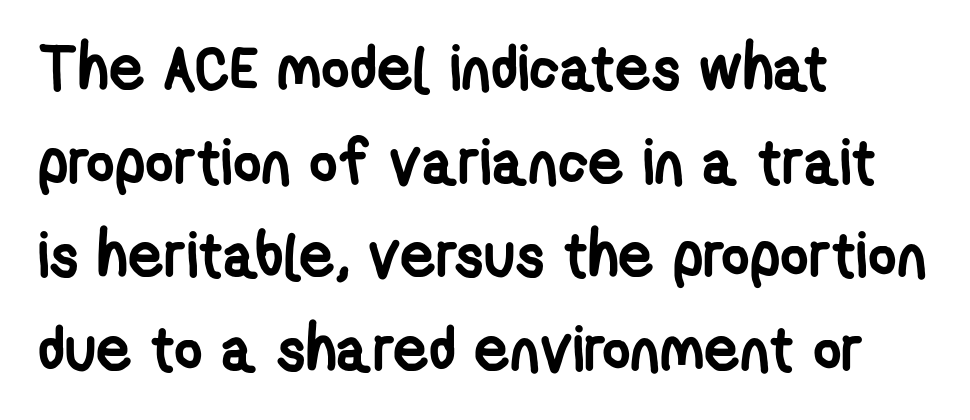
Q: Is the text bold? A: Yes.
Q: Is the typeface a serif or a sans-serif typeface? A: Sans-serif.
Q: Is the text underlined? A: No.
Q: How is the paragraph aligned? A: Left-aligned.
Q: Is the spacing between letters normal or unusually wide? A: Normal.
Q: Is the spacing between lines tight, normal or loose? A: Normal.
Q: Width (condensed, normal, or wide)? A: Condensed.
Q: Stroke contrast? A: Low.
Q: x-height? A: Medium.
Q: Monospaced? A: No.
